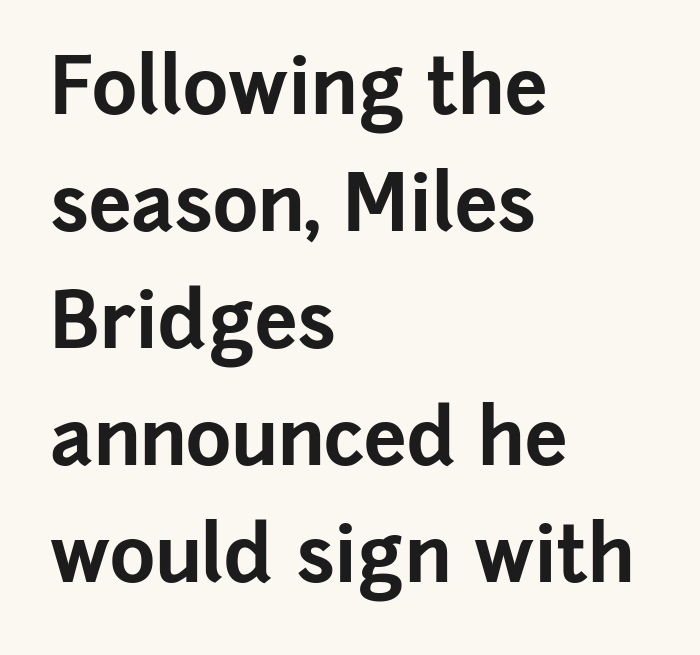
{"serif": "no", "italic": "no", "bold": "yes", "weight": "bold", "width": "normal", "stroke_contrast": "low", "x_height": "medium", "monospaced": "no", "underline": "no", "align": "left", "line_spacing": "normal", "line_spacing_ratio": 1.52, "letter_spacing": "normal", "letter_spacing_em": 0.0, "glyph_px": 77}
